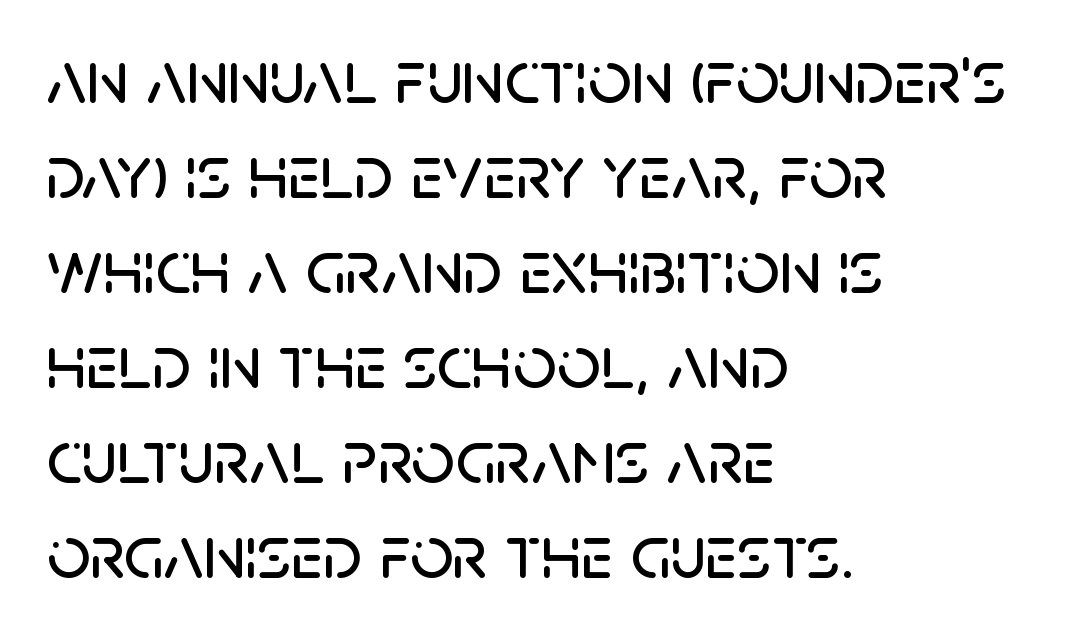
Left-aligned paragraph, ragged on the right. This is the regular roman posture of the typeface. Between one letter and the next there's only the usual sliver of space. Spacing verdict: proportional, widths tailored to each character. The designer went with a sans here, leaving each stem footless. This sample keeps an unexceptional amount of space between lines.
